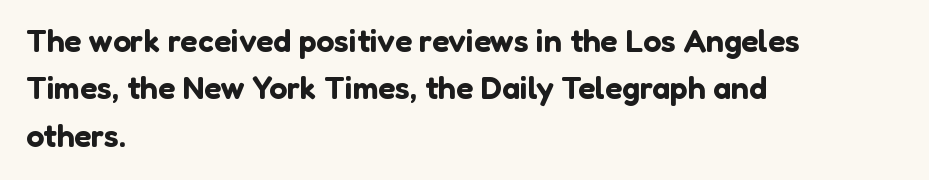
{"serif": "no", "italic": "no", "width": "normal", "stroke_contrast": "low", "x_height": "medium", "monospaced": "no", "underline": "no", "align": "left", "line_spacing": "normal", "line_spacing_ratio": 1.48, "letter_spacing": "normal", "letter_spacing_em": 0.0, "glyph_px": 32}
